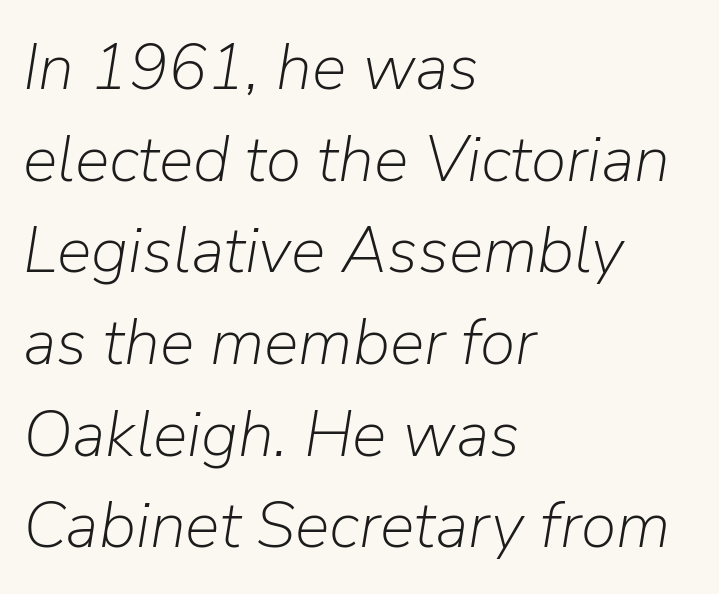
{"italic": "yes", "lean": "right", "slant_degrees": 9, "bold": "no", "weight": "light", "width": "normal", "stroke_contrast": "low", "x_height": "medium", "monospaced": "no", "underline": "no", "align": "left", "line_spacing": "normal", "line_spacing_ratio": 1.41, "letter_spacing": "normal", "letter_spacing_em": 0.0, "glyph_px": 65}
